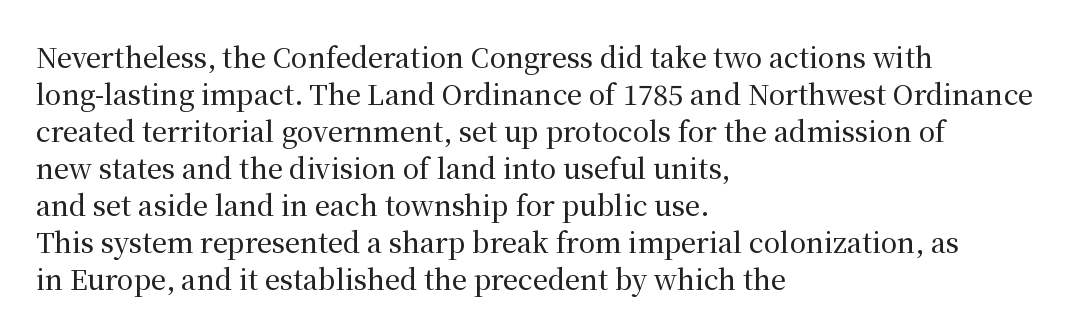
Q: Is the text italic (slanted)? A: No, it is upright.
Q: Is the text underlined? A: No.
Q: How is the paragraph aligned? A: Left-aligned.
Q: Is the spacing between letters normal or unusually wide? A: Normal.
Q: Is the spacing between lines tight, normal or loose? A: Normal.
